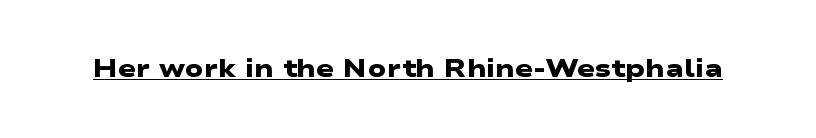
Emphasis by weight is at full strength: bold. Look at the tracking — it's just the regular setting, nothing added. Does a line run under the words? Yes, clearly.
